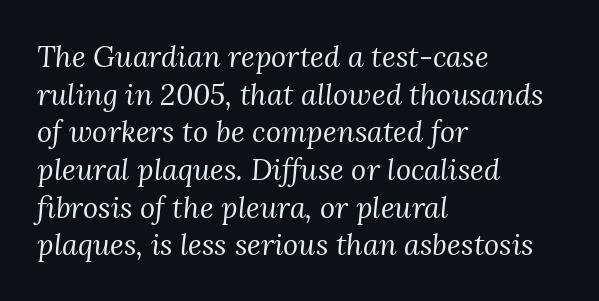
Baseline-to-baseline distance is the conventional proportion of letter height. Check the space under the baseline: it is left empty. Stems here are at most as thick as an everyday book face. Compared with a centered layout, this one pins lines to the left instead. These lines were composed using italics. Is this a fixed-width face? No — the glyphs have proportional, varying widths.
